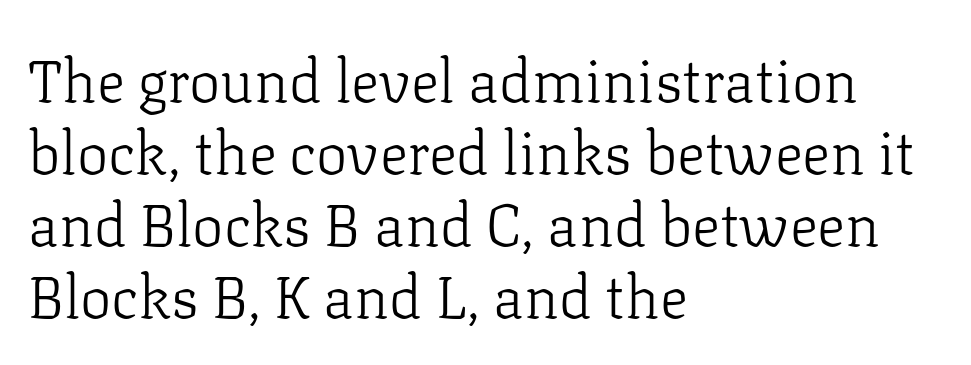
Tracking here is standard; glyphs follow each other at the usual distance. Posture: vertical. Spacing verdict: proportional, widths tailored to each character. Serifs: yes, visible at the terminals of the letterforms. No heavy texture on the line: the type isn't bold. Left-aligned paragraph, ragged on the right.
